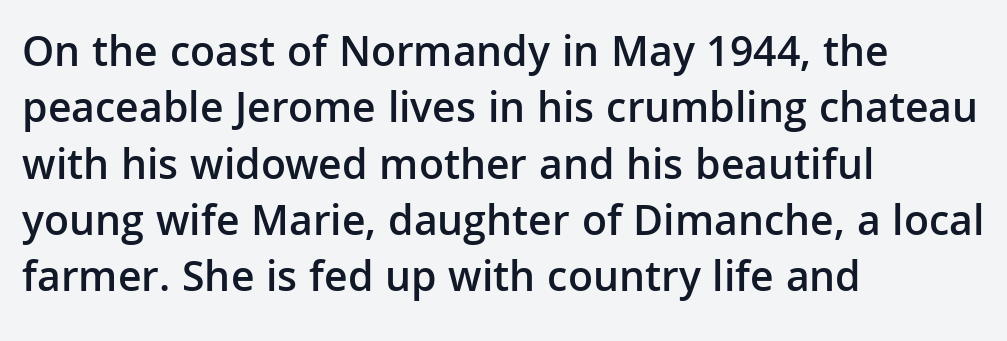
{"serif": "no", "italic": "no", "bold": "semi", "weight": "semibold", "width": "normal", "stroke_contrast": "low", "x_height": "medium", "monospaced": "no", "underline": "no", "align": "left", "line_spacing": "normal", "line_spacing_ratio": 1.28, "letter_spacing": "normal", "letter_spacing_em": 0.0, "glyph_px": 44}
